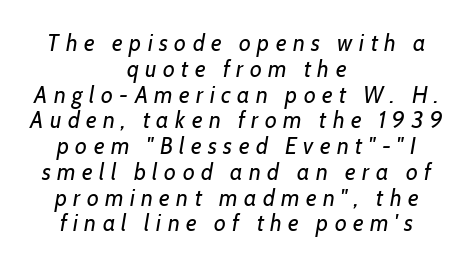
Tall strokes in this sample are angled rather than plumb. Rule under the text: the space is simply empty. The face used here is rendered with a markedly widened letterfit. Weight: regular or lighter. A centered setting, common on invitations and titles, is used for this passage.
